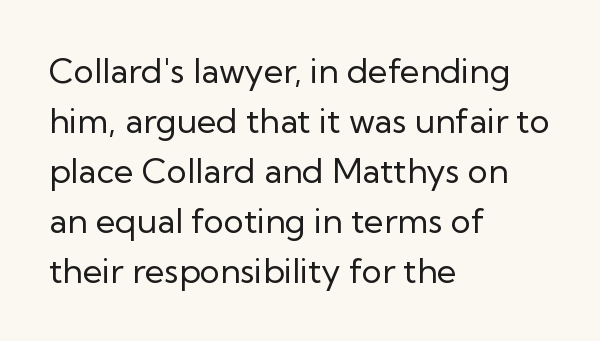
{"serif": "no", "italic": "no", "bold": "no", "weight": "regular", "width": "normal", "stroke_contrast": "low", "x_height": "medium", "monospaced": "no", "underline": "no", "align": "left", "line_spacing": "normal", "line_spacing_ratio": 1.47, "letter_spacing": "normal", "letter_spacing_em": 0.0, "glyph_px": 34}
